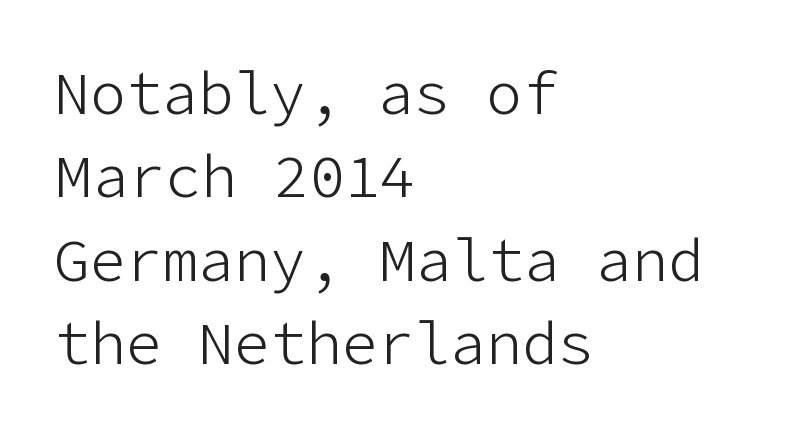
Q: Is the text bold? A: No.
Q: Is the text italic (slanted)? A: No, it is upright.
Q: Is the typeface a serif or a sans-serif typeface? A: Sans-serif.
Q: Is the text underlined? A: No.
Q: How is the paragraph aligned? A: Left-aligned.
Q: Is the spacing between letters normal or unusually wide? A: Normal.
Q: Is the spacing between lines tight, normal or loose? A: Normal.
Q: Width (condensed, normal, or wide)? A: Normal.
Q: Stroke contrast? A: Low.
Q: x-height? A: Medium.
